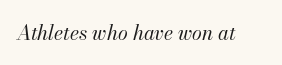
{"italic": "yes", "lean": "right", "slant_degrees": 13, "bold": "no", "underline": "no", "letter_spacing": "normal", "letter_spacing_em": 0.0, "glyph_px": 20}
